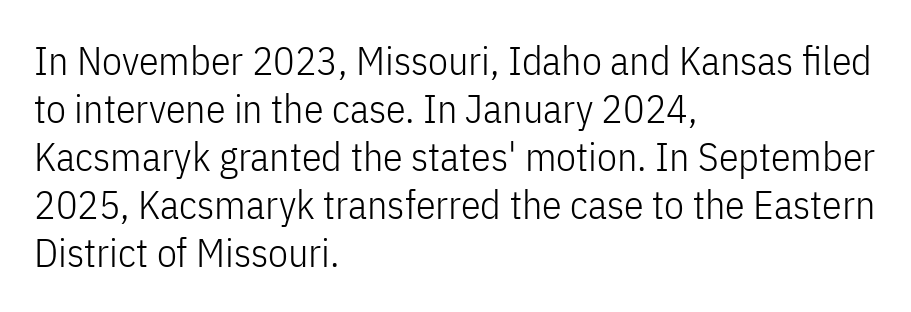
Proportional: the letters do not fall into vertical columns. In terms of letterspacing, this is plain default setting. This sample uses a sans-serif face. One-word summary of the alignment: left. The cut favours lightness, reaching ordinary text weight at its darkest.
